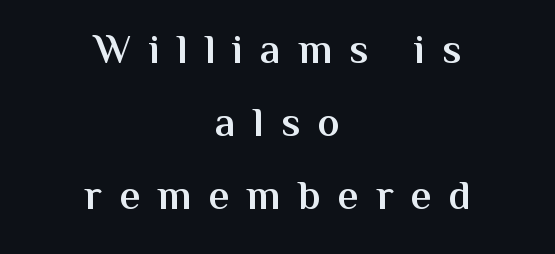
The typesetter chose a symmetrical, centered arrangement here. The baseline area is clear. Here the designer chose a conventional face with non-uniform glyph widths. This sample uses a sans-serif face. The letters stand upright; this is a roman face. The characters look somewhat weighty, a semibold short of true bold.
